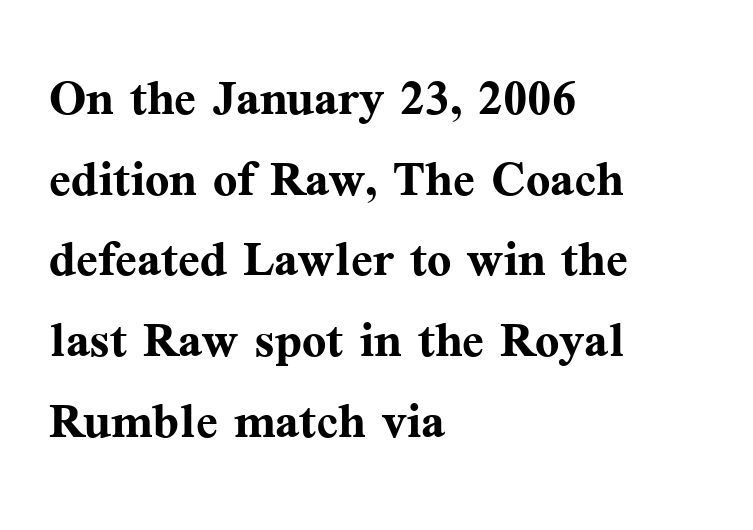
The image shows 64 px semibold serif type, upright; set left-aligned, normal line spacing (1.26x), normal letter spacing, not underlined; medium stroke contrast and a medium x-height.
